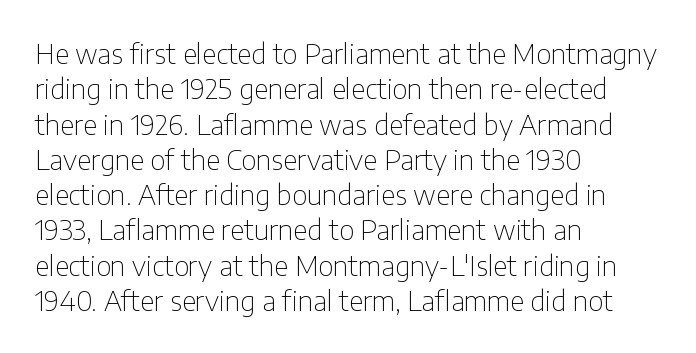
{"serif": "no", "italic": "no", "bold": "no", "weight": "thin", "width": "condensed", "stroke_contrast": "low", "x_height": "medium", "monospaced": "no", "underline": "no", "align": "left", "line_spacing": "normal", "line_spacing_ratio": 1.26, "letter_spacing": "normal", "letter_spacing_em": 0.0, "glyph_px": 28}
